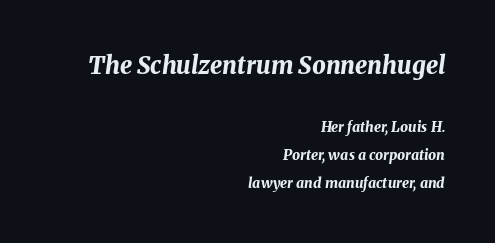
Q: Is the text bold? A: Yes.
Q: Is the text italic (slanted)? A: Yes, it leans right by about 8 degrees.
Q: Is the text underlined? A: No.
Q: How is the paragraph aligned? A: Right-aligned.
Q: Is the spacing between letters normal or unusually wide? A: Normal.
Q: Is the spacing between lines tight, normal or loose? A: Loose.
Q: Which block of text is set in a larger size, the first (top) or the second (bottom)? A: The first (top) one.
